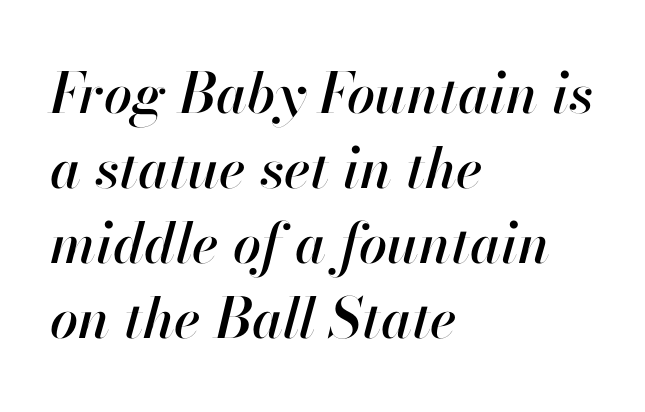
{"italic": "yes", "lean": "right", "slant_degrees": 13, "width": "normal", "stroke_contrast": "high", "x_height": "small", "monospaced": "no", "underline": "no", "align": "left", "line_spacing": "normal", "line_spacing_ratio": 1.34, "letter_spacing": "normal", "letter_spacing_em": 0.0, "glyph_px": 56}
